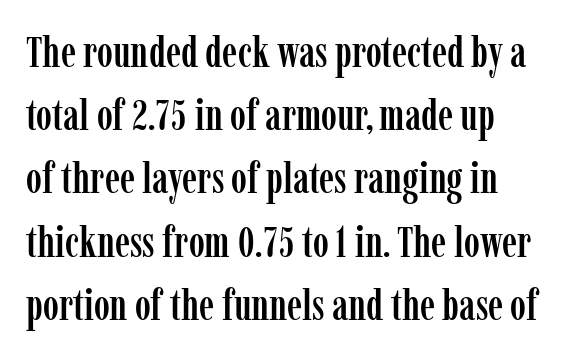
Q: Is the text italic (slanted)? A: No, it is upright.
Q: Is the typeface a serif or a sans-serif typeface? A: Serif.
Q: Is the text underlined? A: No.
Q: How is the paragraph aligned? A: Left-aligned.
Q: Is the spacing between letters normal or unusually wide? A: Normal.
Q: Is the spacing between lines tight, normal or loose? A: Normal.
Q: Width (condensed, normal, or wide)? A: Condensed.
Q: Stroke contrast? A: Low.
Q: x-height? A: Medium.
Q: Monospaced? A: No.
